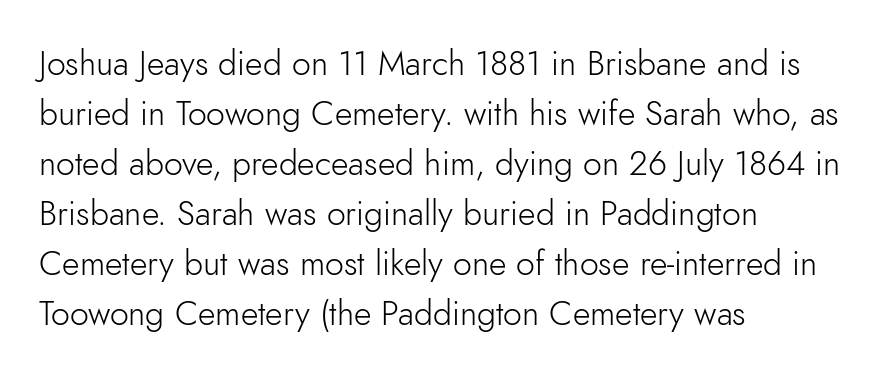
The image shows 34 px light sans-serif type, upright; set left-aligned, normal line spacing (1.47x), normal letter spacing, not underlined; low stroke contrast and a small x-height.
